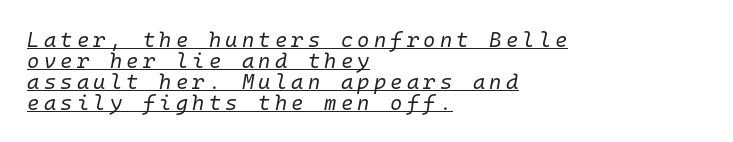
Q: Is the text bold? A: No.
Q: Is the text italic (slanted)? A: Yes, it leans right by about 10 degrees.
Q: Is the text underlined? A: Yes.
Q: How is the paragraph aligned? A: Left-aligned.
Q: Is the spacing between letters normal or unusually wide? A: Unusually wide.
Q: Is the spacing between lines tight, normal or loose? A: Tight.
